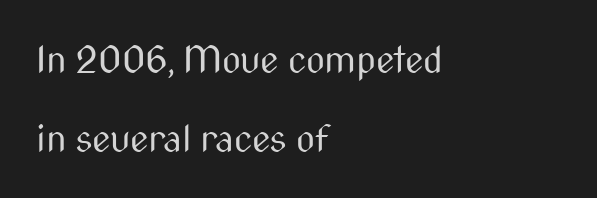
One glance says open: line gaps are wider than usual. Letters rest on an invisible, unmarked baseline. When letters stand straight like this, we call the style roman or upright. You could not count columns in this text — the font is proportionally spaced. Caption: standard tracking, unaltered.
